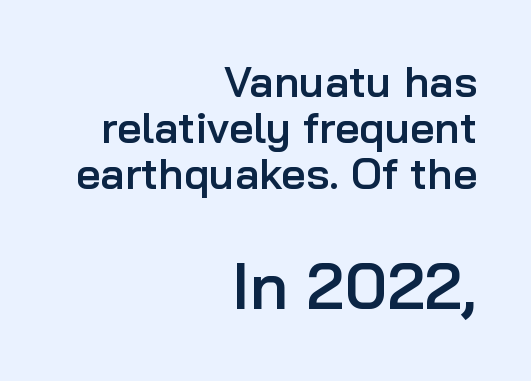
{"serif": "no", "italic": "no", "bold": "semi", "weight": "semibold", "width": "normal", "stroke_contrast": "low", "x_height": "medium", "monospaced": "no", "underline": "no", "align": "right", "line_spacing": "tight", "line_spacing_ratio": 1.07, "letter_spacing": "normal", "letter_spacing_em": 0.0, "larger_block": "second", "size_ratio": 1.51, "glyph_px": 65}
